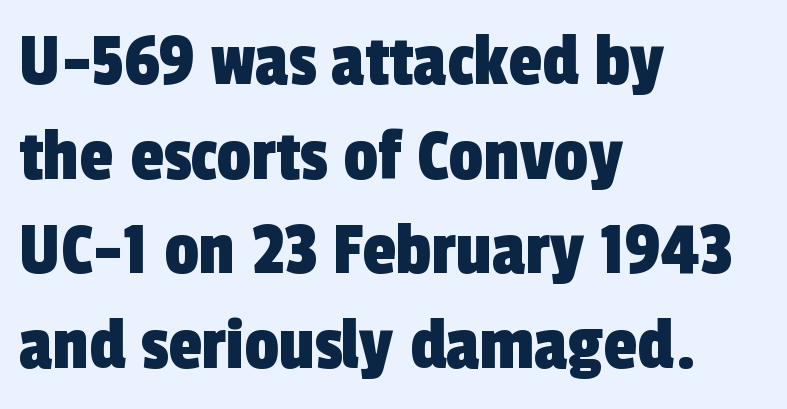
Q: Is the typeface a serif or a sans-serif typeface? A: Sans-serif.
Q: Is the text underlined? A: No.
Q: How is the paragraph aligned? A: Left-aligned.
Q: Is the spacing between letters normal or unusually wide? A: Normal.
Q: Width (condensed, normal, or wide)? A: Condensed.
Q: x-height? A: Medium.
Q: Monospaced? A: No.
